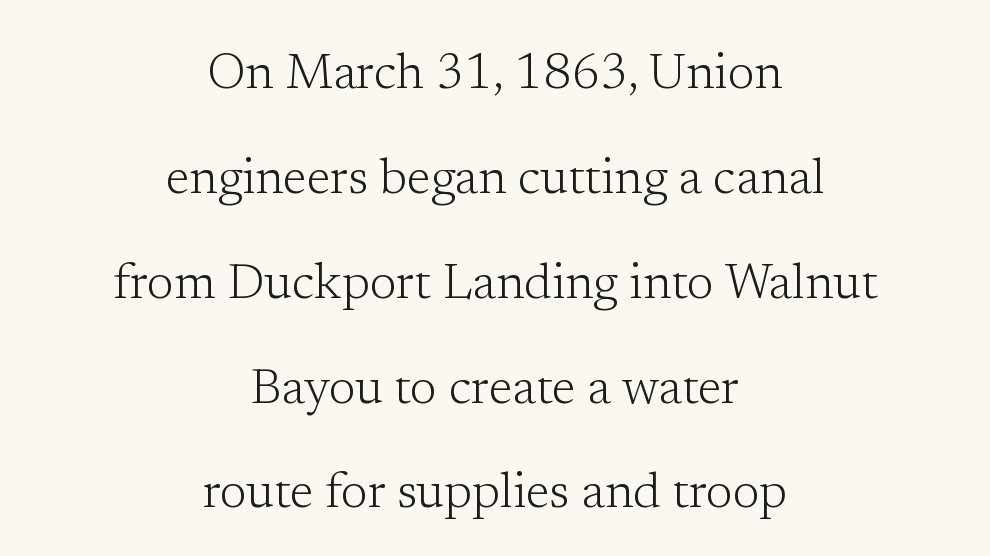
The image shows 49 px light serif type, upright; set centered, loose line spacing (2.14x), normal letter spacing, not underlined; low stroke contrast and a medium x-height.
